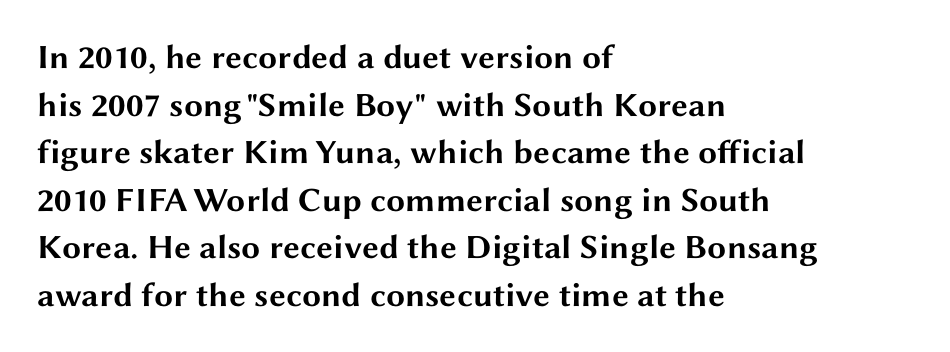
These words are printed bold, with thick strokes throughout. The rendering anchors every line to the left-hand side. Descenders hang freely into open space. The face used here is proportionally spaced, like ordinary book or web type.
